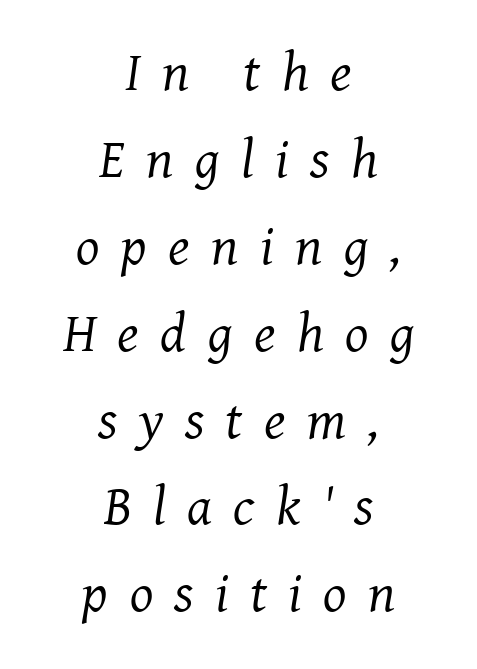
Caption: expanded tracking, letters set apart. Baseline-to-baseline distance is the conventional proportion of letter height. The text carries the slant typical of an italic or oblique font. No letter is thick-stroked: the sample isn't bold. In terms of letterform style, serifs are clearly present. Character widths vary here, with narrow letters taking less room than wide ones.
